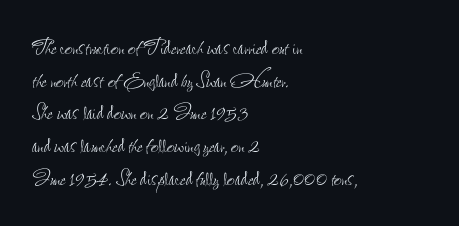
The image shows 27 px text type; set left-aligned, line spacing 1.21x, normal letter spacing, not underlined.
